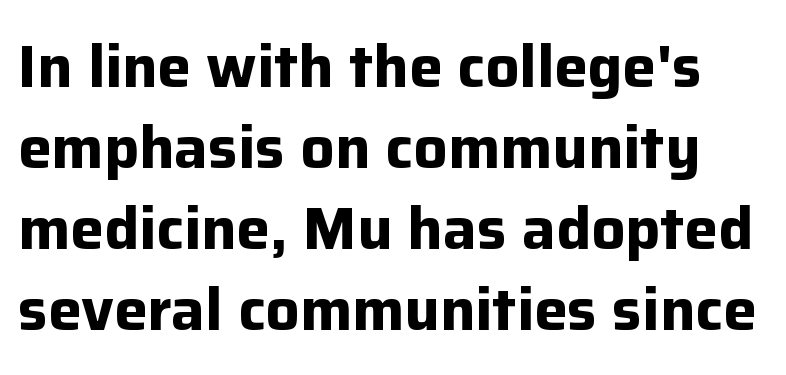
The image shows 60 px bold sans-serif type, upright; set normal line spacing (1.35x), normal letter spacing, not underlined; low stroke contrast and a medium x-height.
